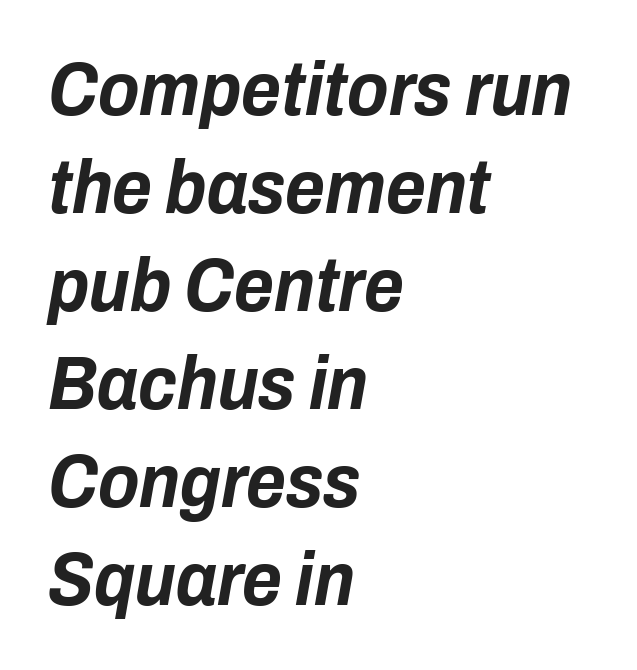
{"italic": "yes", "lean": "right", "slant_degrees": 10, "bold": "yes", "weight": "bold", "width": "condensed", "stroke_contrast": "low", "x_height": "medium", "monospaced": "no", "underline": "no", "align": "left", "line_spacing": "normal", "line_spacing_ratio": 1.29, "letter_spacing": "normal", "letter_spacing_em": 0.0, "glyph_px": 76}
